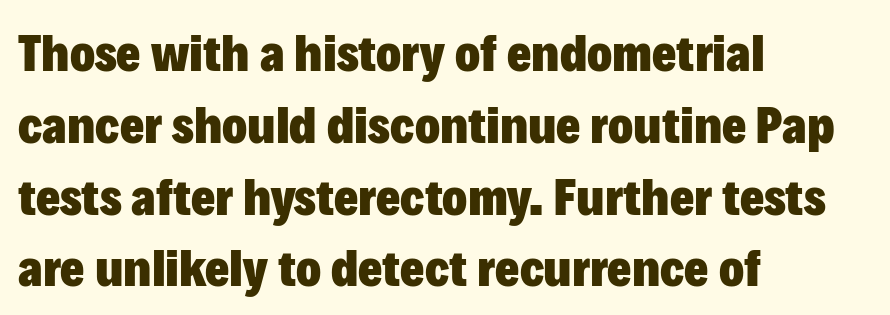
Each letter keeps its own natural width here, so spacing adapts to shape. Every row of glyphs begins at an identical x-position on the left. Regular leading. Here the glyphs are tracked normally, forming tight word shapes. The lettering holds an erect, upright posture throughout. Compared with an ordinary text face, these strokes are far heavier — a full bold.
